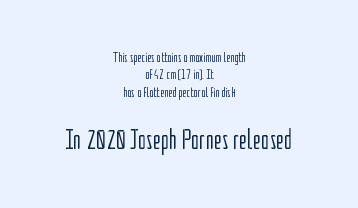
{"serif": "no", "italic": "no", "bold": "no", "weight": "light", "width": "condensed", "stroke_contrast": "low", "x_height": "medium", "monospaced": "no", "underline": "no", "align": "center", "line_spacing_ratio": 1.24, "letter_spacing": "normal", "letter_spacing_em": 0.0, "larger_block": "second", "size_ratio": 2.0, "glyph_px": 28}
